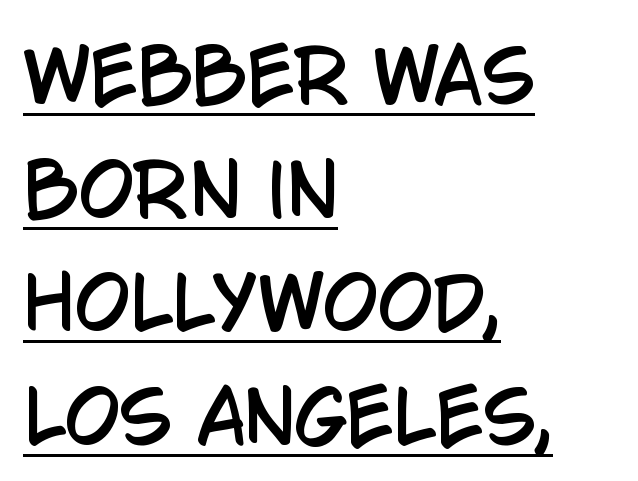
The type family on display is of the sans-serif kind. The type is set solid horizontally, with unmodified tracking. You can see a thin bar hugging the bottom of the glyphs. Tall strokes in this sample are plumb rather than angled. Horizontal bands of white between lines are of average thickness. Visually the block forms a straight wall on the left and a jagged coastline on the right.
